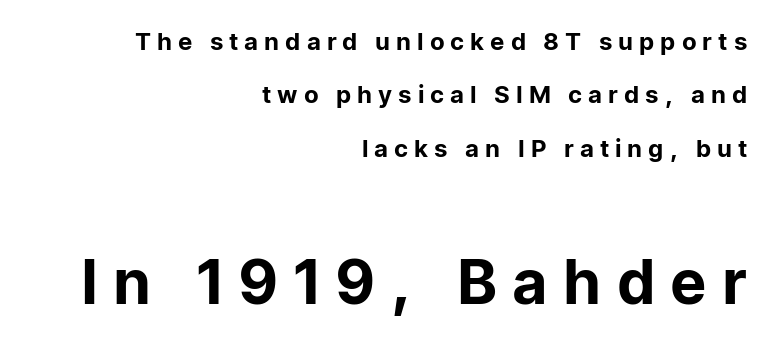
The image shows 61 px sans-serif type, upright; set right-aligned, loose line spacing (2.22x), unusually wide letter spacing (+0.25 em), not underlined; the second (bottom) block is 2.54x larger; low stroke contrast and a medium x-height.
